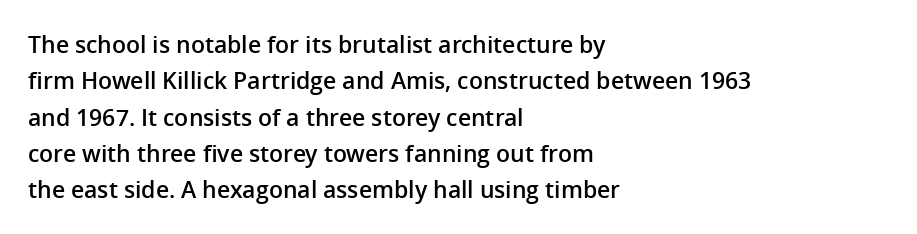
Q: Is the text bold? A: Semi-bold.
Q: Is the text italic (slanted)? A: No, it is upright.
Q: Is the text underlined? A: No.
Q: How is the paragraph aligned? A: Left-aligned.
Q: Is the spacing between letters normal or unusually wide? A: Normal.
Q: Is the spacing between lines tight, normal or loose? A: Normal.
